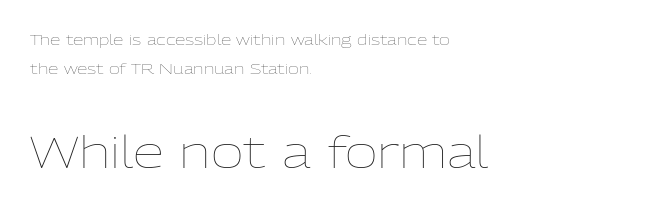
The image shows 45 px thin type, upright; set left-aligned, loose line spacing (1.95x), normal letter spacing, not underlined; the second (bottom) block is 3.0x larger; low stroke contrast and a medium x-height.
